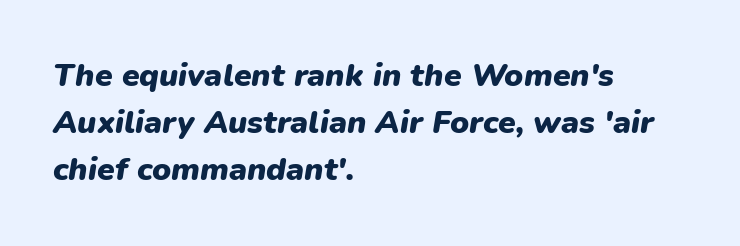
The passage shown is typed in a proportional face where columns would drift. The passage shown is emphatically bold. Descender tails drop into unmarked territory. Does the leading feel generous? No, just average. Italic: yes, the glyphs are oblique.
